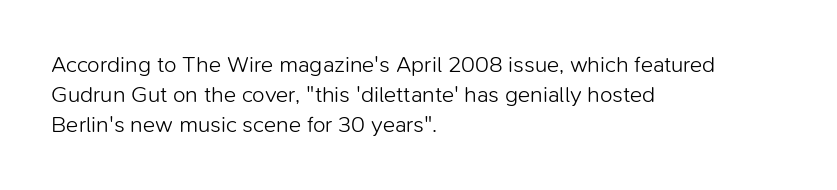
Teacher's note: observe the even left margin — that is flush-left alignment. Does extra space separate the letters? No, they use regular spacing. In terms of posture, this sample is upright. The glyphs are unaccompanied by any horizontal stroke below them. The lines sit at an ordinary, default distance from one another.
